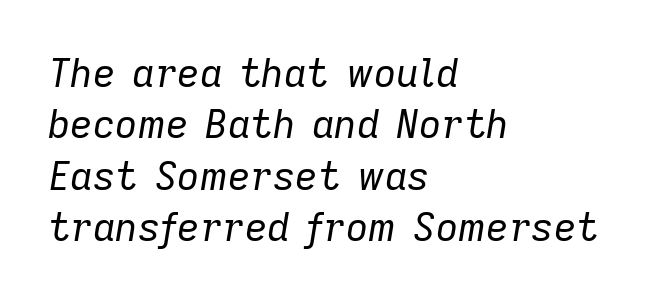
{"italic": "yes", "lean": "right", "slant_degrees": 9, "bold": "no", "weight": "regular", "width": "normal", "stroke_contrast": "low", "x_height": "medium", "monospaced": "no", "underline": "no", "align": "left", "line_spacing": "normal", "line_spacing_ratio": 1.32, "letter_spacing": "normal", "letter_spacing_em": 0.0, "glyph_px": 39}
